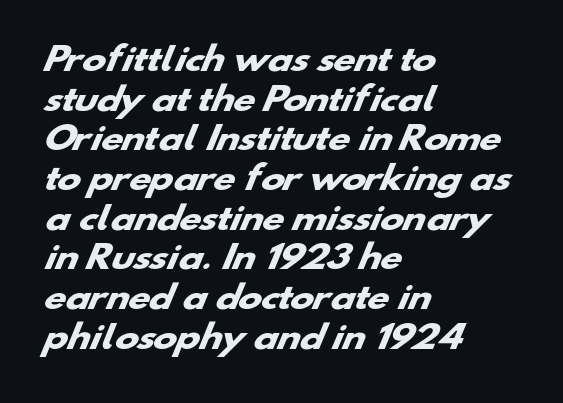
Which margin do the lines hug? The left one — the right edge is uneven. Bold? Absolutely — the strokes are thick and heavy. The rendering uses natural spacing where letterforms have individual widths. Between one letter and the next there's only the usual sliver of space. These lines are composed in type without serifs. Underlining? Definitely not there.
